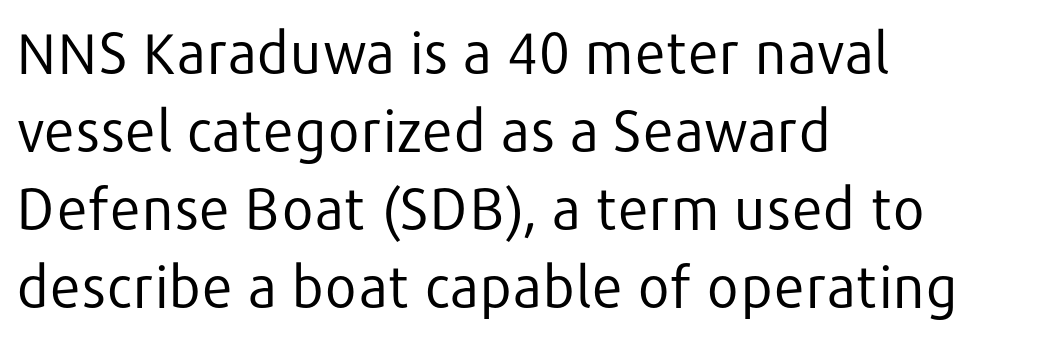
The paragraph has a hard left edge and a soft right edge. Does the lettering tilt? It doesn't — this is upright. If you measured baseline to baseline, you'd find a middling distance. A typesetter would call this proportional, since set widths differ per character.
